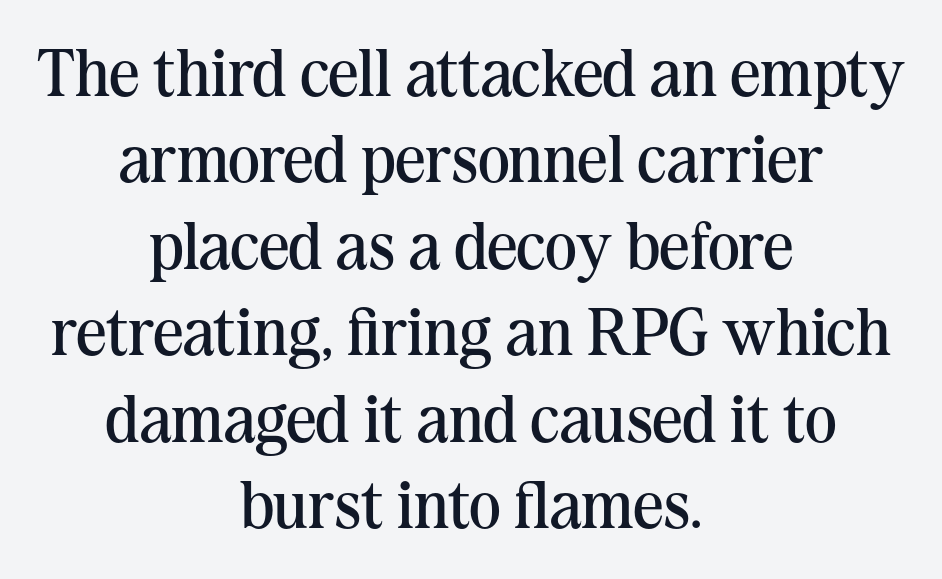
The typesetter chose a symmetrical, centered arrangement here. No chunkiness to these letters — they're not bold. Here the designer chose a conventional face with non-uniform glyph widths. The glyphs are unaccompanied by any horizontal stroke below them. The characters display serif detailing at their extremities. Leading: standard.
